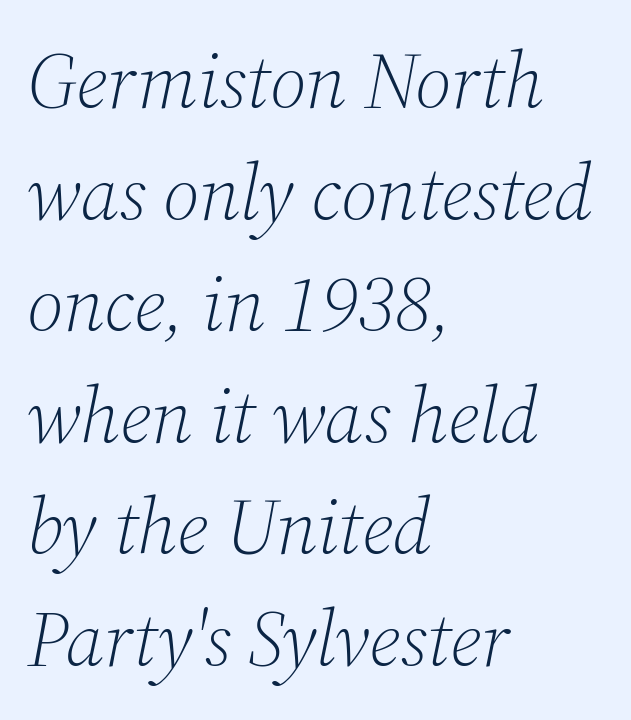
Q: Is the text bold? A: No.
Q: Is the text italic (slanted)? A: Yes, it leans right by about 12 degrees.
Q: Is the typeface a serif or a sans-serif typeface? A: Serif.
Q: Is the text underlined? A: No.
Q: How is the paragraph aligned? A: Left-aligned.
Q: Is the spacing between letters normal or unusually wide? A: Normal.
Q: Is the spacing between lines tight, normal or loose? A: Normal.
Q: Width (condensed, normal, or wide)? A: Normal.
Q: Stroke contrast? A: Medium.
Q: x-height? A: Medium.
Q: Monospaced? A: No.
